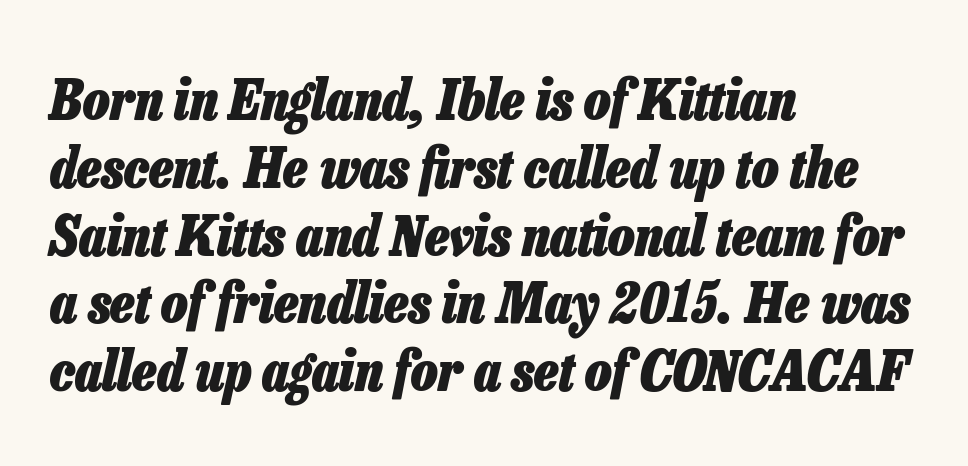
Q: Is the text bold? A: Yes.
Q: Is the text italic (slanted)? A: Yes, it leans right by about 13 degrees.
Q: Is the text underlined? A: No.
Q: How is the paragraph aligned? A: Left-aligned.
Q: Is the spacing between letters normal or unusually wide? A: Normal.
Q: Width (condensed, normal, or wide)? A: Condensed.
Q: Stroke contrast? A: Low.
Q: x-height? A: Medium.
Q: Monospaced? A: No.
